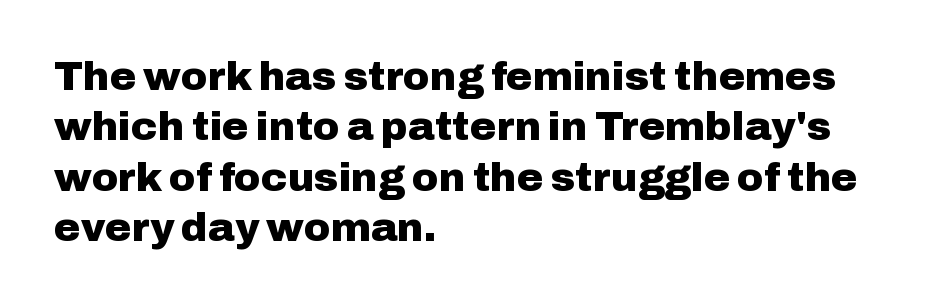
The image shows 40 px heavy sans-serif type, upright; set left-aligned, normal line spacing (1.26x), normal letter spacing, not underlined; low stroke contrast and a medium x-height.
